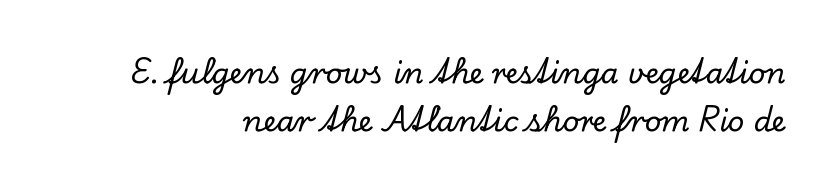
What stands out about the letter spacing? Nothing — it is the standard amount. Spacing verdict: proportional, widths tailored to each character. Rows of type keep a routine distance in the vertical direction. I'd call this a serif setting — the letters wear small feet. Descender tails drop into unmarked territory.
